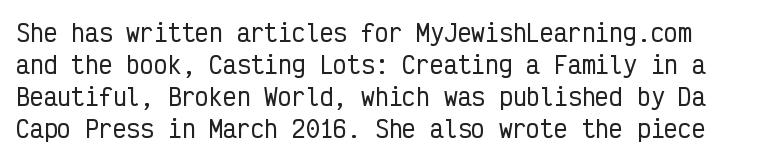
Q: Is the text italic (slanted)? A: No, it is upright.
Q: Is the text underlined? A: No.
Q: Is the spacing between letters normal or unusually wide? A: Normal.
Q: Is the spacing between lines tight, normal or loose? A: Normal.
